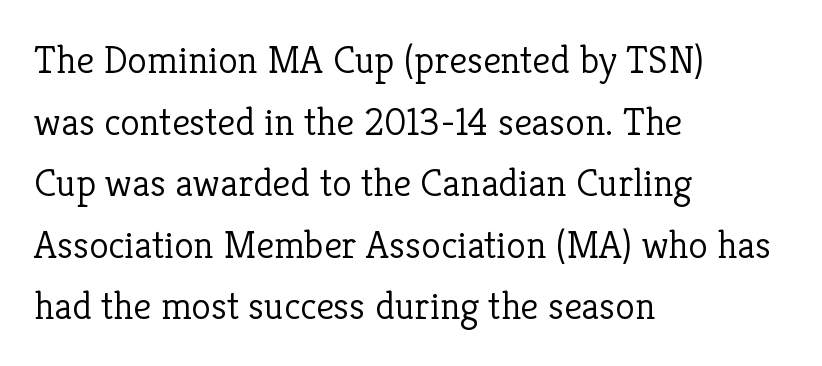
Descenders hang freely into open space. A typesetter would call this proportional, since set widths differ per character. Vertical stems look standard width or narrower in stroke. The face used here is rendered with its standard letterfit. If you drew a ruler down the left edge, every line would touch it. Baseline-to-baseline distance is the conventional proportion of letter height.
